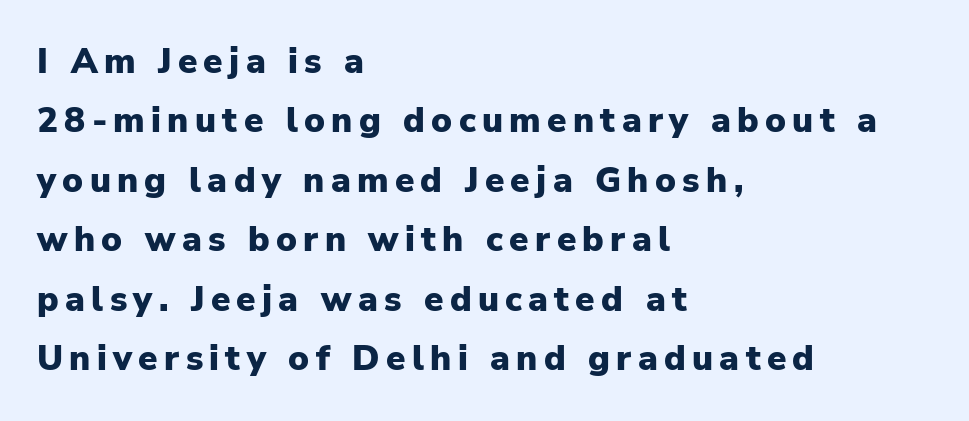
Q: Is the text bold? A: Yes.
Q: Is the text italic (slanted)? A: No, it is upright.
Q: Is the typeface a serif or a sans-serif typeface? A: Sans-serif.
Q: Is the text underlined? A: No.
Q: How is the paragraph aligned? A: Left-aligned.
Q: Is the spacing between lines tight, normal or loose? A: Normal.
Q: Width (condensed, normal, or wide)? A: Normal.
Q: Stroke contrast? A: Low.
Q: x-height? A: Medium.
Q: Monospaced? A: No.
